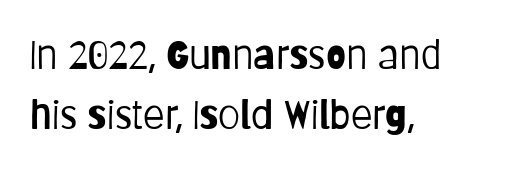
Here the designer chose a conventional face with non-uniform glyph widths. Note: no serifs on the glyphs. This sample uses plain, unmodified letter spacing. Style check: upright.
